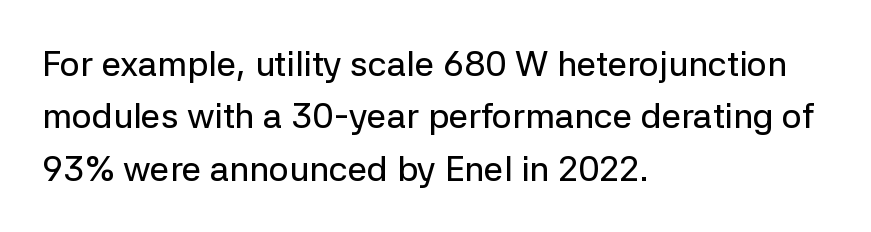
{"serif": "no", "italic": "no", "width": "normal", "stroke_contrast": "low", "x_height": "medium", "monospaced": "no", "underline": "no", "align": "left", "line_spacing": "normal", "line_spacing_ratio": 1.5, "letter_spacing": "normal", "letter_spacing_em": 0.0, "glyph_px": 35}
